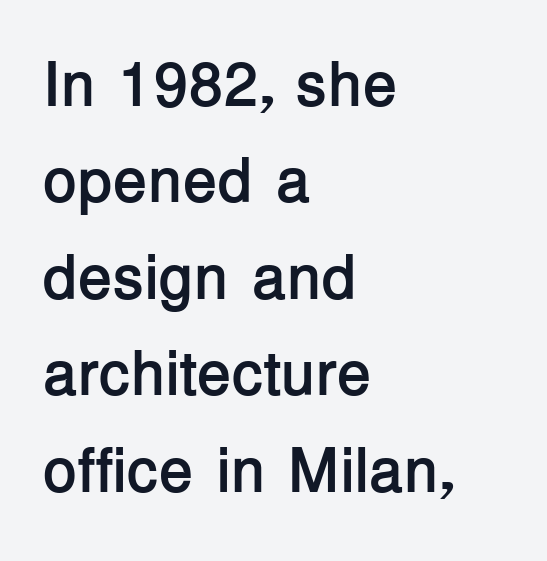
The image shows 63 px semibold sans-serif type, upright; set left-aligned, normal line spacing (1.53x), normal letter spacing, not underlined; low stroke contrast and a medium x-height.
